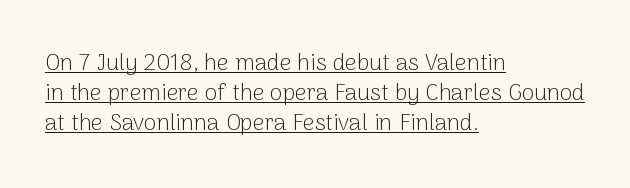
The passage shown has conventional tracking throughout. Compared with typical paragraphs, the rows here are spaced about the same. When letters stand straight like this, we call the style roman or upright. The strokes carry an ordinary text weight at most.
